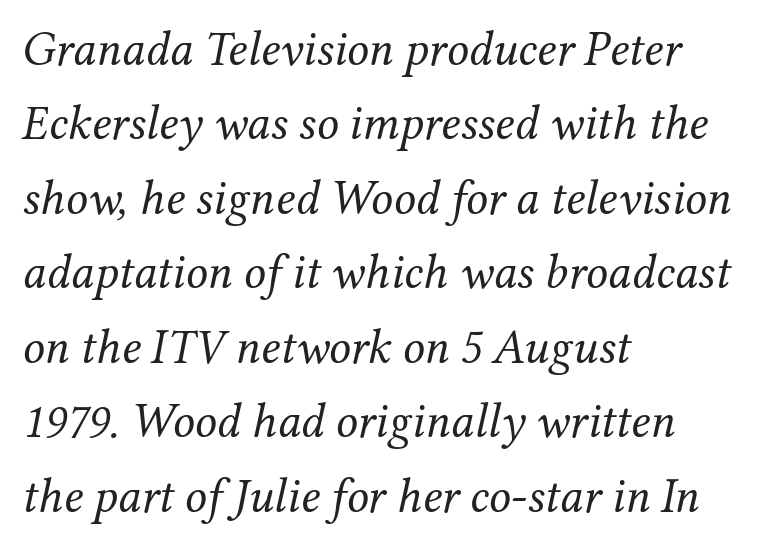
Descenders hang freely into open space. Between one letter and the next there's only the usual sliver of space. In terms of letterform style, serifs are clearly present. Does the leading feel generous? No, just average. Would a proofreader flag this as italicized? Yes.
